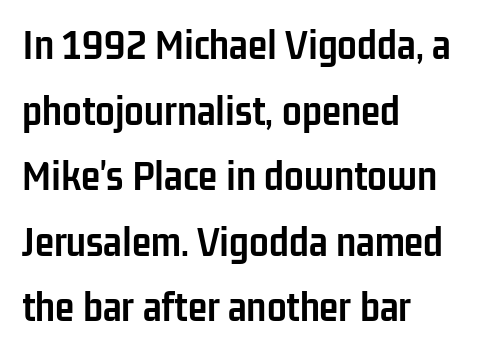
Reading down the column, the eye jumps a familiar distance to each next line. This sample uses an upright cut, with every glyph sitting square on the baseline. The text was rendered using a sans face with plain stroke endings. Check under the words: just untouched page. Line starts are locked; line ends wander. Heavy-handed strokes throughout: this text is bold.
